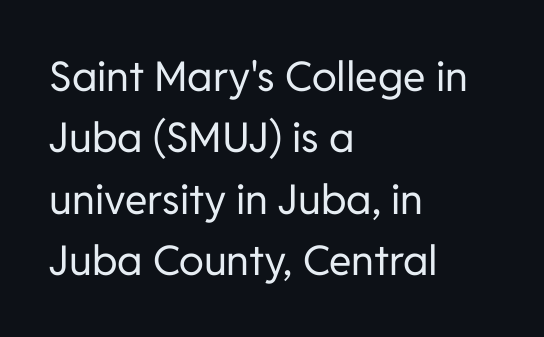
{"serif": "no", "italic": "no", "bold": "no", "weight": "regular", "width": "normal", "stroke_contrast": "low", "x_height": "medium", "monospaced": "no", "underline": "no", "align": "left", "line_spacing": "normal", "line_spacing_ratio": 1.5, "letter_spacing": "normal", "letter_spacing_em": 0.0, "glyph_px": 41}
